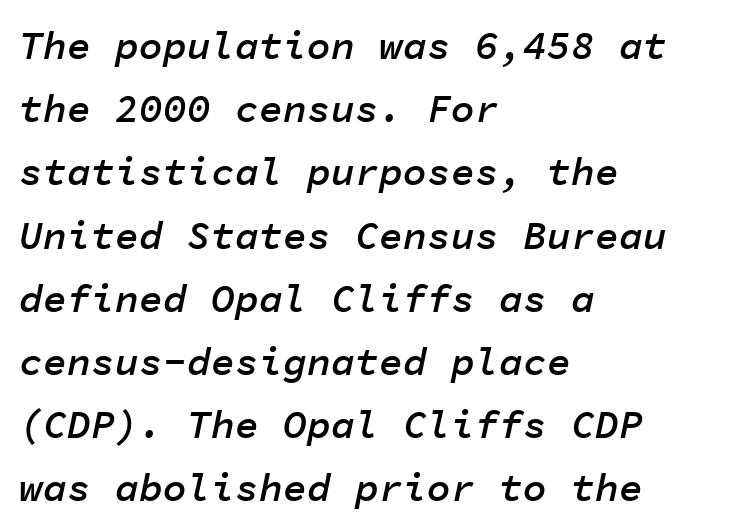
Compared with an ordinary text face, these strokes are moderately heavier — a semibold. Nobody touched the tracking dial on this one. This sample has the even, mechanical cadence of fixed-width lettering. Evenly set lines give the paragraph a standard silhouette.
